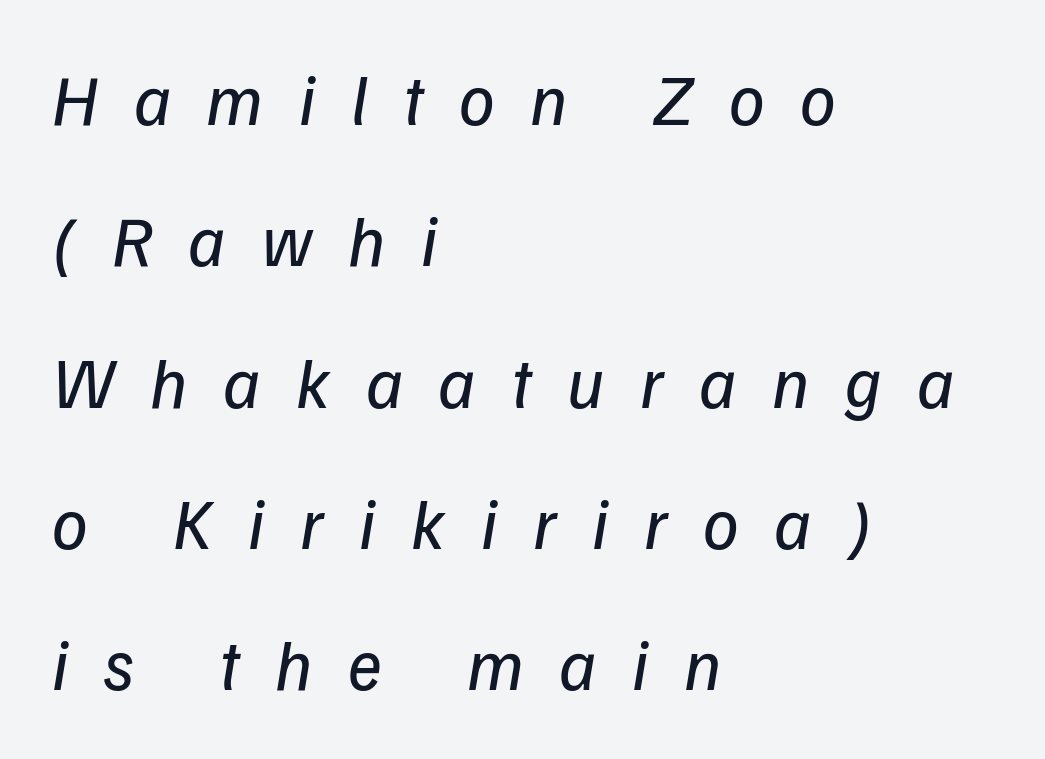
Clear beneath every line of the passage. Weight class: somewhere from thin through regular. Does the copy run flush right? No — it runs flush left. A typesetter would call this leading open, well beyond the default. Is this a fixed-width face? No — the glyphs have proportional, varying widths. How are the letters spaced? Widely, with obvious added tracking.
